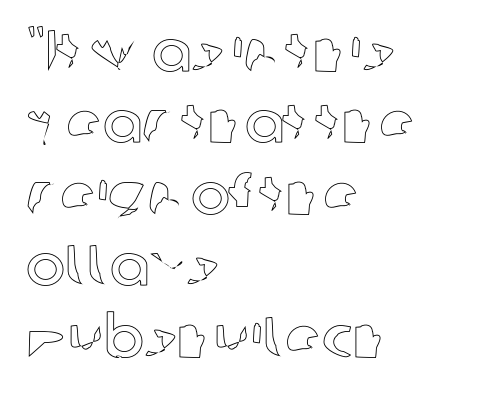
Looks like regular typesetting: each glyph gets only the width it needs. Vertical strokes here are truly vertical. Every row of glyphs begins at an identical x-position on the left. Spacing between characters is what you'd get straight out of the box. Anything drawn beneath the words? Only blank space.
